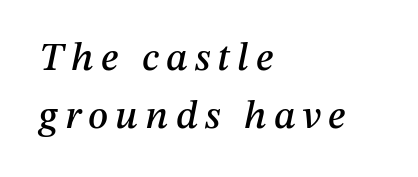
Q: Is the text italic (slanted)? A: Yes, it leans right by about 12 degrees.
Q: Is the text underlined? A: No.
Q: How is the paragraph aligned? A: Left-aligned.
Q: Is the spacing between lines tight, normal or loose? A: Normal.
Q: Width (condensed, normal, or wide)? A: Normal.
Q: Stroke contrast? A: Medium.
Q: x-height? A: Medium.
Q: Monospaced? A: No.
